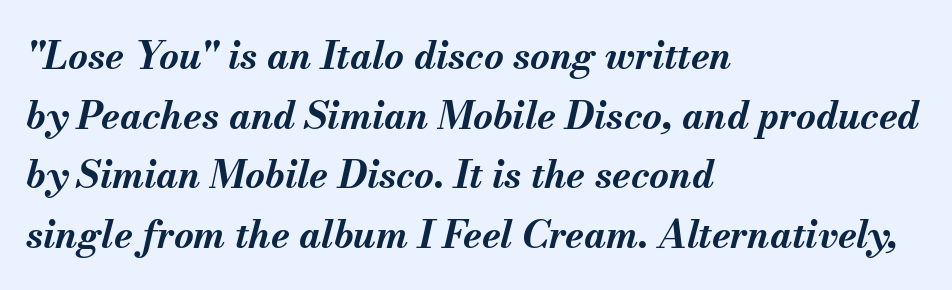
{"italic": "yes", "lean": "right", "slant_degrees": 13, "bold": "yes", "weight": "bold", "width": "normal", "stroke_contrast": "medium", "x_height": "small", "monospaced": "no", "underline": "no", "align": "left", "line_spacing": "normal", "line_spacing_ratio": 1.57, "letter_spacing": "normal", "letter_spacing_em": 0.0, "glyph_px": 38}
